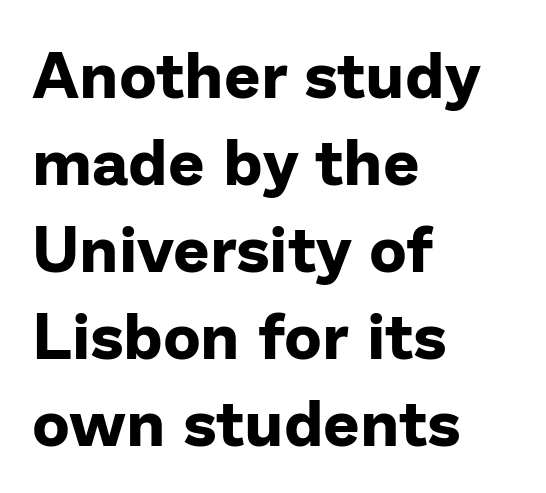
The image shows 64 px bold sans-serif type, upright; set left-aligned, normal line spacing (1.36x), normal letter spacing, not underlined; low stroke contrast and a medium x-height.
